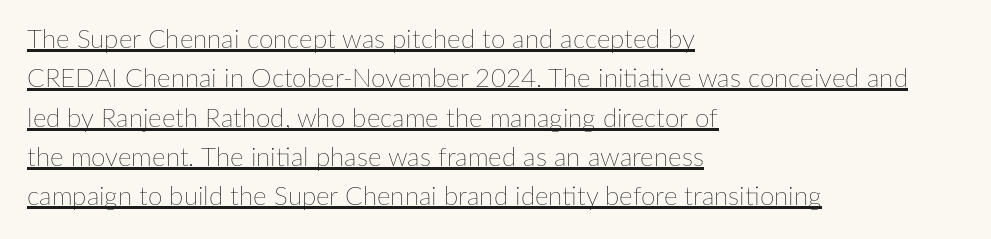
Q: Is the text bold? A: No.
Q: Is the text italic (slanted)? A: No, it is upright.
Q: Is the text underlined? A: Yes.
Q: How is the paragraph aligned? A: Left-aligned.
Q: Is the spacing between letters normal or unusually wide? A: Normal.
Q: Is the spacing between lines tight, normal or loose? A: Normal.
